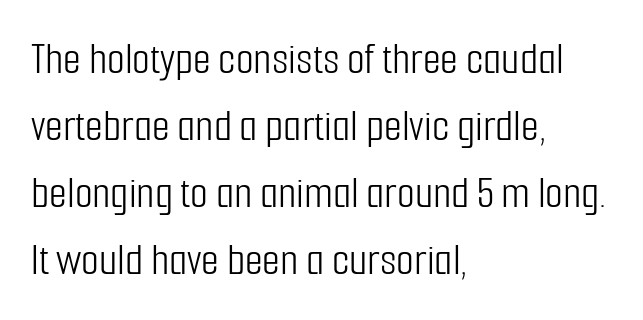
Serifs: no, the terminals of the letterforms are clean. Whoever set this chose a conventional vertical rhythm. The baseline area is clear. There is no visible air inserted between adjacent glyphs. This sample has the flowing, uneven cadence of proportional lettering. In terms of posture, this sample is upright.
